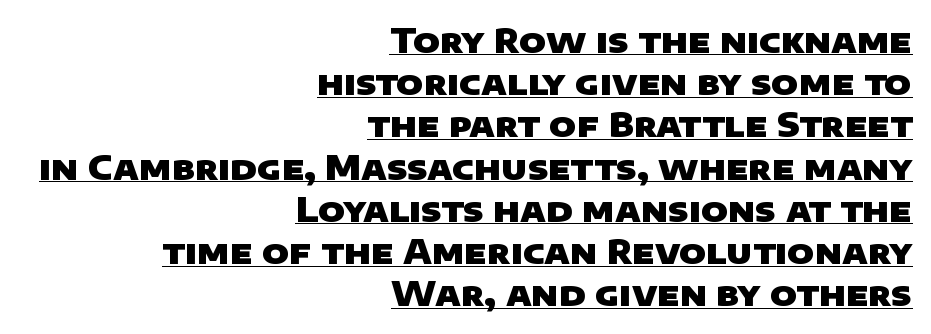
The image shows 33 px heavy, wide sans-serif type; set right-aligned, normal line spacing (1.28x), normal letter spacing, underlined; low stroke contrast and a large x-height.
